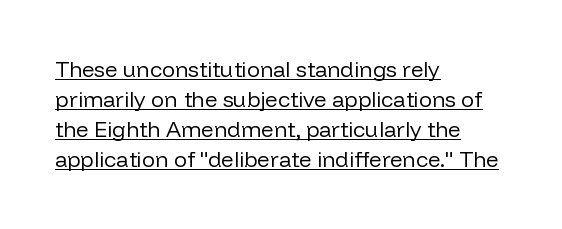
Stroke thickness stays within the range of a standard reading face or lighter. Words appear dense and cohesive because spacing is normal. Every word sits above its own underline. Normally led — the rows are evenly, conventionally spaced. The rendering anchors every line to the left-hand side.
